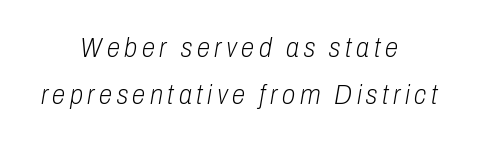
The image shows 27 px text type, italic (leaning right); set centered, line spacing 1.75x, not underlined.
